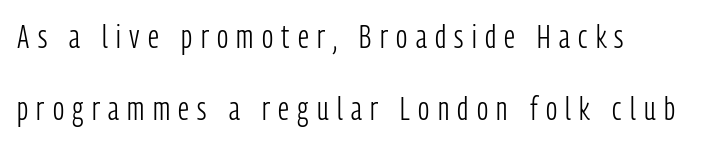
Q: Is the text bold? A: No.
Q: Is the text italic (slanted)? A: No, it is upright.
Q: Is the typeface a serif or a sans-serif typeface? A: Sans-serif.
Q: Is the text underlined? A: No.
Q: Is the spacing between letters normal or unusually wide? A: Unusually wide.
Q: Is the spacing between lines tight, normal or loose? A: Loose.
Q: Width (condensed, normal, or wide)? A: Condensed.
Q: Stroke contrast? A: Low.
Q: x-height? A: Medium.
Q: Monospaced? A: No.
